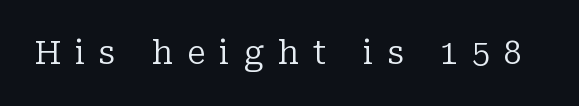
Q: Is the text bold? A: No.
Q: Is the text italic (slanted)? A: No, it is upright.
Q: Is the typeface a serif or a sans-serif typeface? A: Serif.
Q: Is the text underlined? A: No.
Q: Is the spacing between letters normal or unusually wide? A: Unusually wide.
Q: Width (condensed, normal, or wide)? A: Normal.
Q: Stroke contrast? A: Low.
Q: x-height? A: Medium.
Q: Monospaced? A: No.
